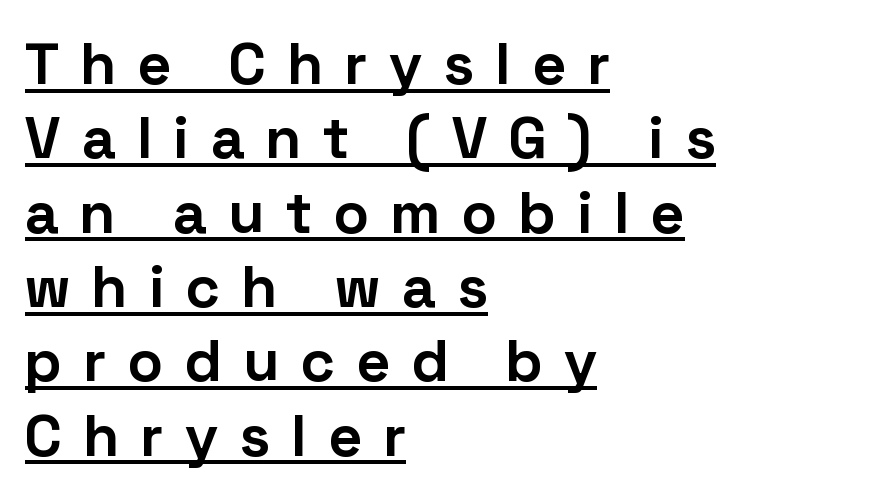
Underlining? Definitely there. Observe the absence of serifs on each vertical stroke in this sample. Look at the stroke-to-counter ratio: heavy, a bold. The typography opts for an upright posture over an oblique one. Someone cranked the tracking dial way up on this one. Where is the straight margin? On the left.
